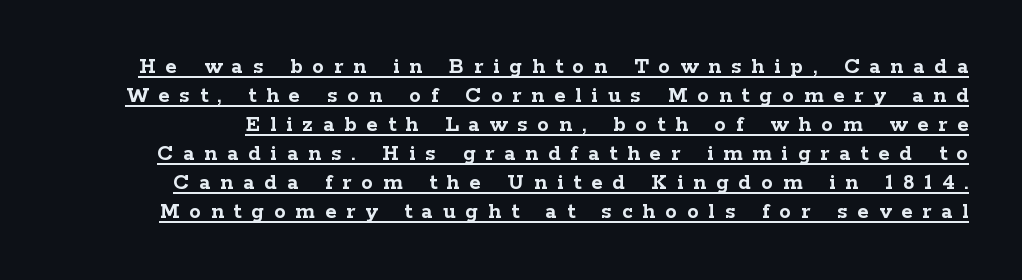
This block has exactly the height ordinary leading produces. The letters are spread apart with noticeably loose tracking. Posture: straight, roman, zero tilt. Does a line run under the words? Yes, clearly. How heavy is the stroke? Heavy — this is a bold.
